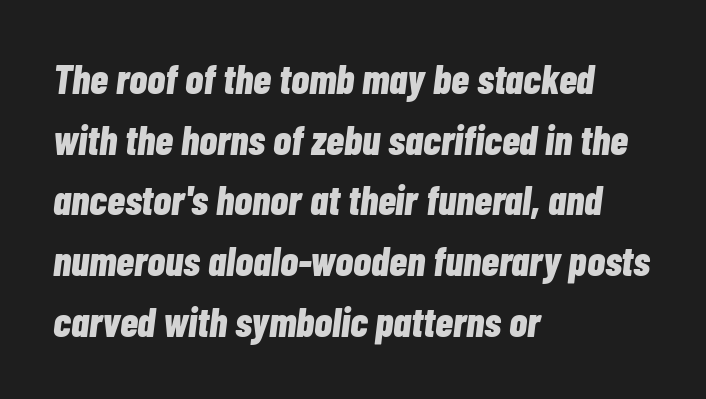
Q: Is the text bold? A: Yes.
Q: Is the text italic (slanted)? A: Yes, it leans right by about 7 degrees.
Q: Is the text underlined? A: No.
Q: How is the paragraph aligned? A: Left-aligned.
Q: Is the spacing between letters normal or unusually wide? A: Normal.
Q: Is the spacing between lines tight, normal or loose? A: Normal.
Q: Width (condensed, normal, or wide)? A: Condensed.
Q: Stroke contrast? A: Low.
Q: x-height? A: Medium.
Q: Monospaced? A: No.
